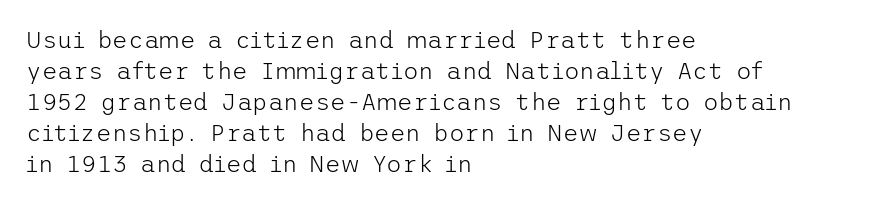
The image shows 24 px text type, upright; set left-aligned, normal line spacing (1.29x), normal letter spacing, not underlined.
